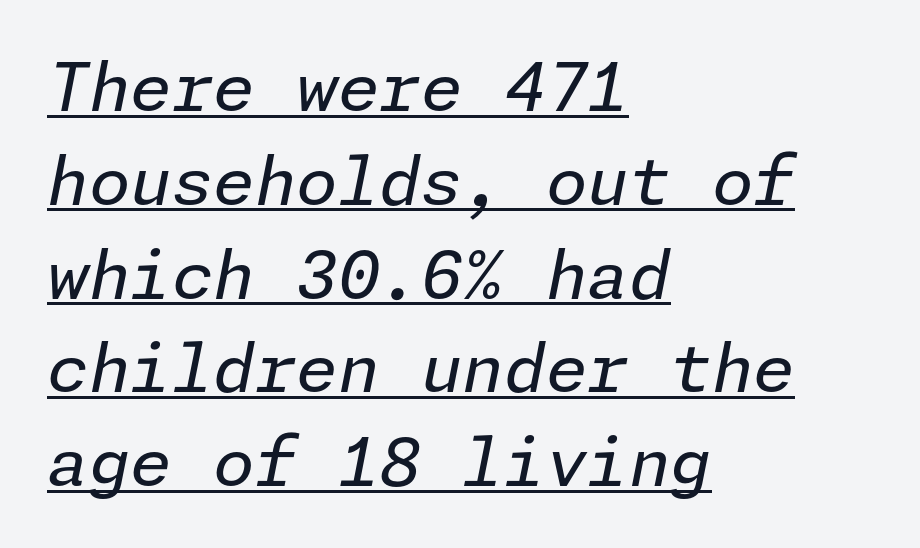
Q: Is the text bold? A: No.
Q: Is the text italic (slanted)? A: Yes, it leans right by about 11 degrees.
Q: Is the text underlined? A: Yes.
Q: How is the paragraph aligned? A: Left-aligned.
Q: Is the spacing between letters normal or unusually wide? A: Normal.
Q: Is the spacing between lines tight, normal or loose? A: Normal.
Q: Width (condensed, normal, or wide)? A: Normal.
Q: Stroke contrast? A: Low.
Q: x-height? A: Medium.
